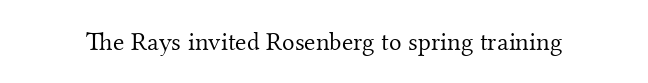
Q: Is the text bold? A: No.
Q: Is the text italic (slanted)? A: No, it is upright.
Q: Is the text underlined? A: No.
Q: Is the spacing between letters normal or unusually wide? A: Normal.
